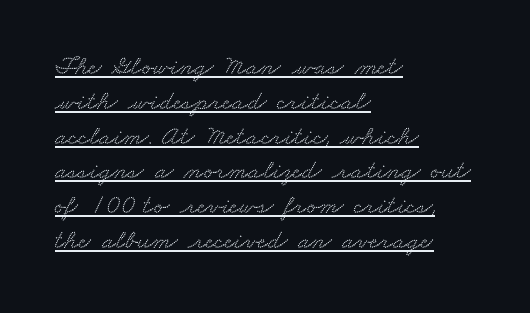
The specimen includes a rule beneath the text block's lines. There is no visible air inserted between adjacent glyphs. Does the leading feel generous? No, just average. Does the copy run flush right? No — it runs flush left.
